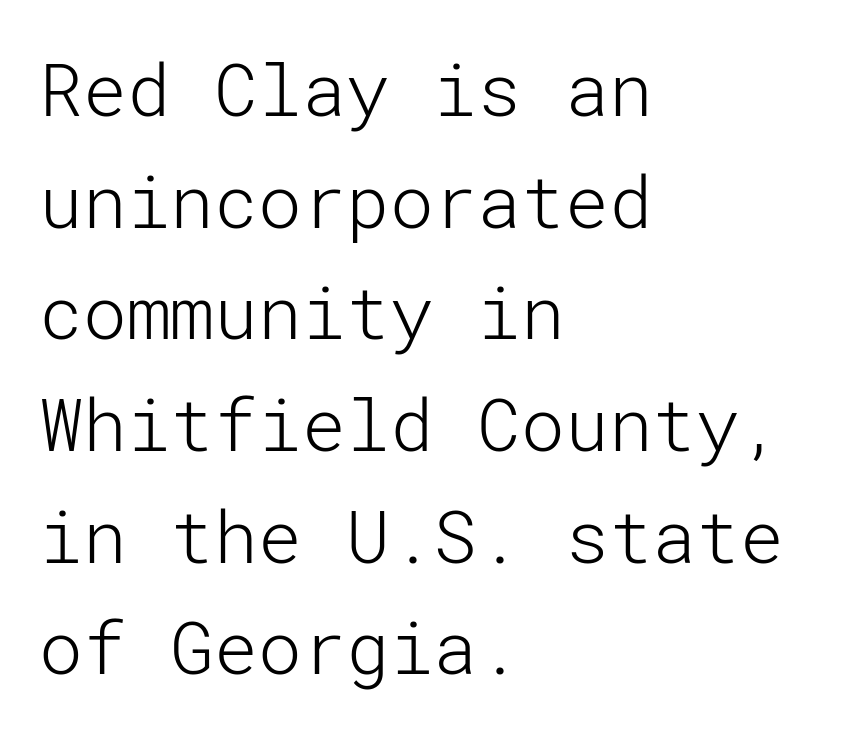
Q: Is the text bold? A: No.
Q: Is the text italic (slanted)? A: No, it is upright.
Q: Is the typeface a serif or a sans-serif typeface? A: Sans-serif.
Q: Is the text underlined? A: No.
Q: How is the paragraph aligned? A: Left-aligned.
Q: Is the spacing between letters normal or unusually wide? A: Normal.
Q: Is the spacing between lines tight, normal or loose? A: Normal.
Q: Width (condensed, normal, or wide)? A: Normal.
Q: Stroke contrast? A: Low.
Q: x-height? A: Medium.
